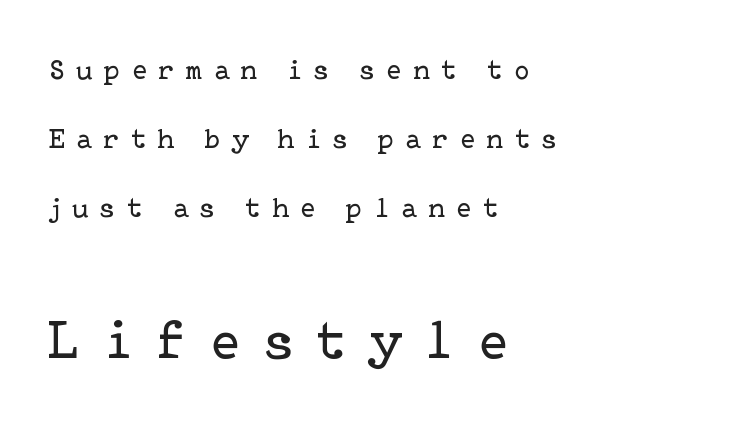
A bare baseline throughout the passage. Stem width sits at or under what a default text font uses. The typesetter chose a ragged-right arrangement here. Vertical strokes here are truly vertical. A serif font was chosen for this passage.
